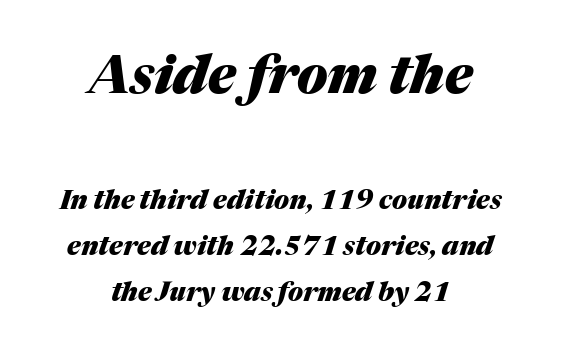
The tracking reads as untouched default to a designer's eye. The space beneath each line is pristine and unruled. Reading top to bottom, the characters get smaller at the block break. Slant detected: the letters are inclined. Short and long lines alike share a common midpoint.
